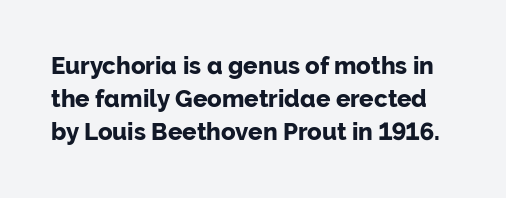
Q: Is the text bold? A: Yes.
Q: Is the text italic (slanted)? A: No, it is upright.
Q: Is the text underlined? A: No.
Q: Is the spacing between letters normal or unusually wide? A: Normal.
Q: Is the spacing between lines tight, normal or loose? A: Normal.
